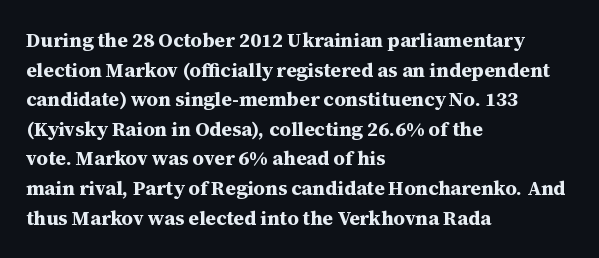
The image shows 20 px bold type, upright; set left-aligned, normal line spacing (1.48x), normal letter spacing, not underlined.
